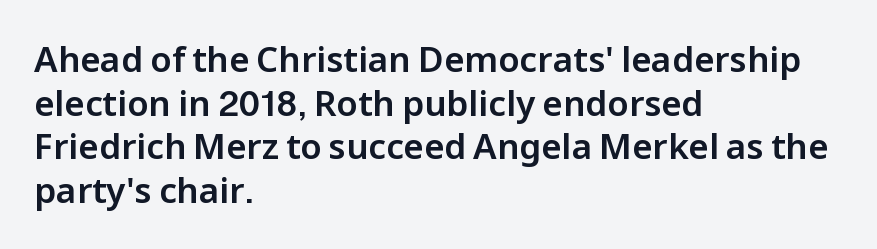
{"serif": "no", "italic": "no", "width": "normal", "stroke_contrast": "low", "x_height": "medium", "monospaced": "no", "underline": "no", "align": "left", "line_spacing": "normal", "line_spacing_ratio": 1.25, "letter_spacing": "normal", "letter_spacing_em": 0.0, "glyph_px": 35}
